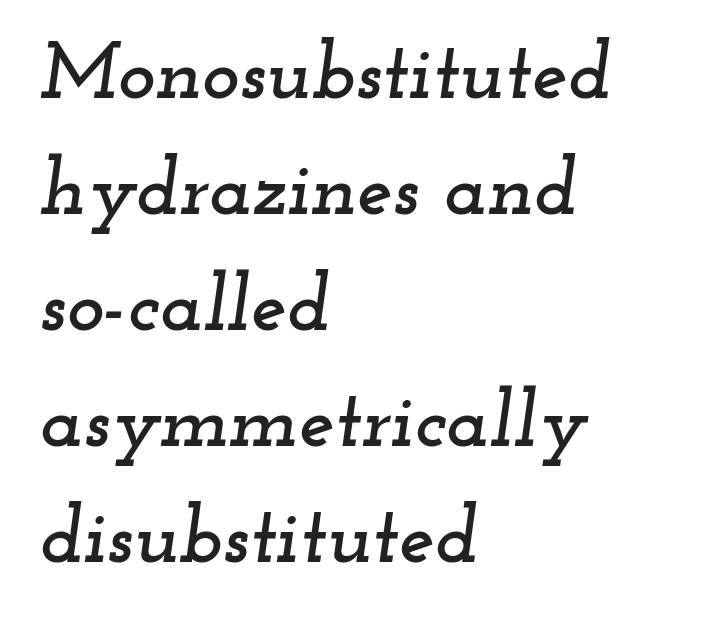
{"serif": "yes", "italic": "yes", "lean": "right", "slant_degrees": 12, "width": "wide", "stroke_contrast": "low", "x_height": "small", "monospaced": "no", "underline": "no", "align": "left", "line_spacing": "normal", "line_spacing_ratio": 1.45, "letter_spacing": "normal", "letter_spacing_em": 0.0, "glyph_px": 80}
